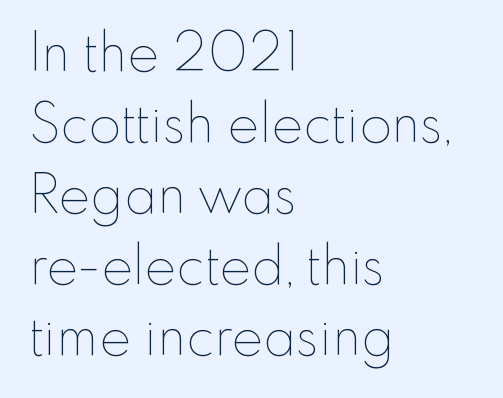
The image shows 53 px thin type, upright; set left-aligned, normal line spacing (1.34x), normal letter spacing, not underlined; low stroke contrast and a small x-height.
